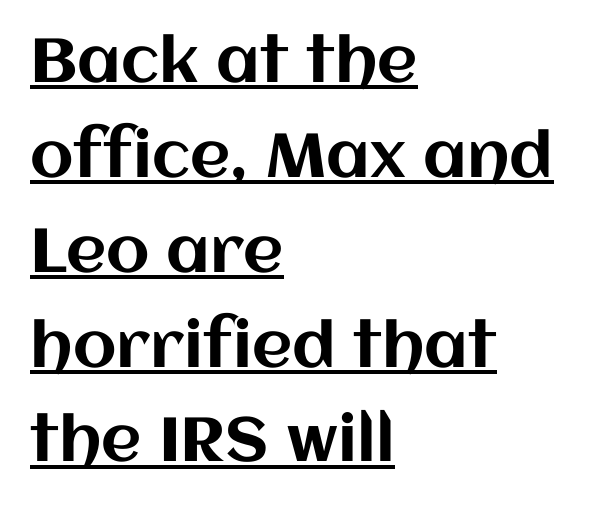
Q: Is the text italic (slanted)? A: No, it is upright.
Q: Is the text underlined? A: Yes.
Q: How is the paragraph aligned? A: Left-aligned.
Q: Is the spacing between letters normal or unusually wide? A: Normal.
Q: Is the spacing between lines tight, normal or loose? A: Normal.
Q: Width (condensed, normal, or wide)? A: Normal.
Q: Stroke contrast? A: Medium.
Q: x-height? A: Large.
Q: Monospaced? A: No.
